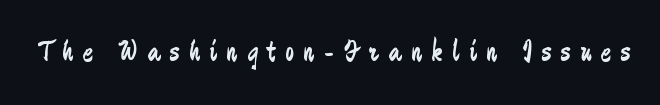
Q: Is the text bold? A: No.
Q: Is the text italic (slanted)? A: Yes.
Q: Is the typeface a serif or a sans-serif typeface? A: Sans-serif.
Q: Is the text underlined? A: No.
Q: Is the spacing between letters normal or unusually wide? A: Unusually wide.
Q: Width (condensed, normal, or wide)? A: Condensed.
Q: Stroke contrast? A: Low.
Q: x-height? A: Small.
Q: Monospaced? A: No.
